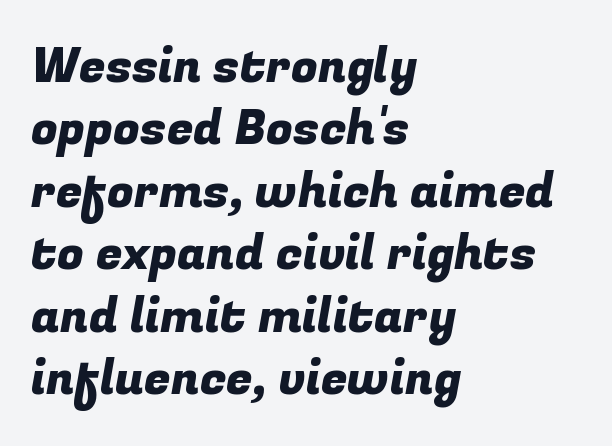
Q: Is the typeface a serif or a sans-serif typeface? A: Sans-serif.
Q: Is the text underlined? A: No.
Q: How is the paragraph aligned? A: Left-aligned.
Q: Is the spacing between letters normal or unusually wide? A: Normal.
Q: Is the spacing between lines tight, normal or loose? A: Normal.
Q: Width (condensed, normal, or wide)? A: Normal.
Q: Stroke contrast? A: Low.
Q: x-height? A: Medium.
Q: Monospaced? A: No.
